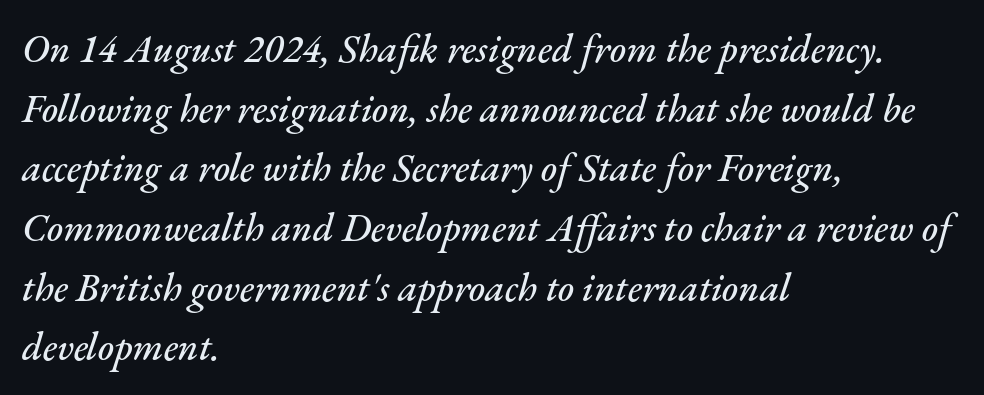
The image shows 39 px text type, italic (leaning right); set left-aligned, normal line spacing (1.53x), normal letter spacing, not underlined; medium stroke contrast and a small x-height.
